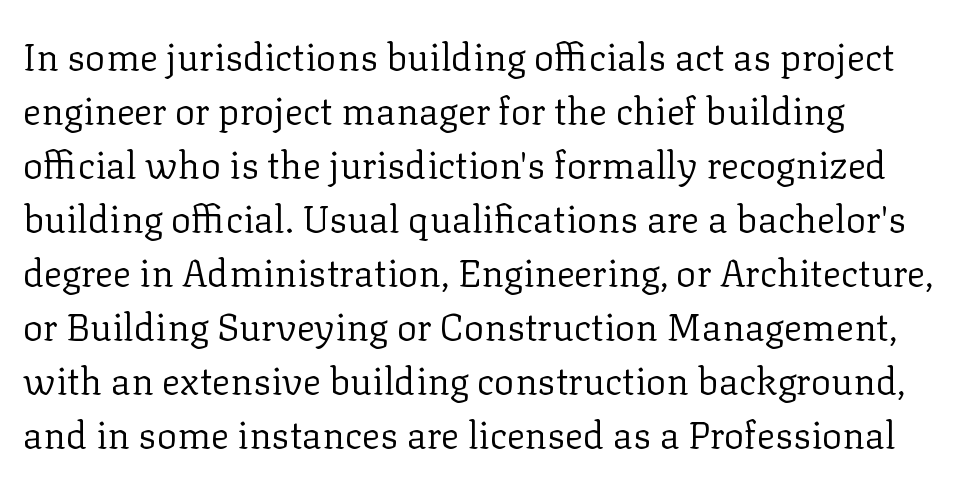
The image shows 38 px regular-weight serif type, upright; set left-aligned, normal line spacing (1.42x), normal letter spacing, not underlined; low stroke contrast and a medium x-height.
